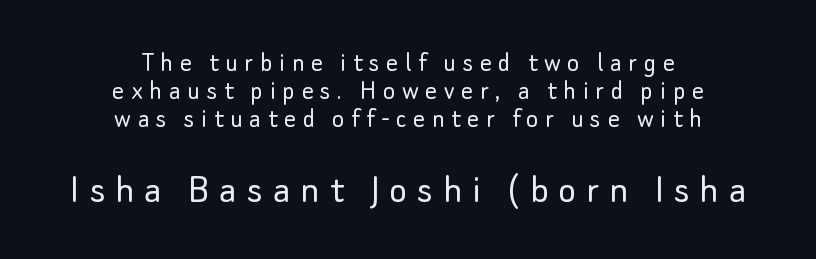
Q: Is the text bold? A: No.
Q: Is the text italic (slanted)? A: No, it is upright.
Q: Is the typeface a serif or a sans-serif typeface? A: Sans-serif.
Q: Is the text underlined? A: No.
Q: How is the paragraph aligned? A: Centered.
Q: Is the spacing between letters normal or unusually wide? A: Unusually wide.
Q: Is the spacing between lines tight, normal or loose? A: Tight.
Q: Which block of text is set in a larger size, the first (top) or the second (bottom)? A: The second (bottom) one.
Q: Width (condensed, normal, or wide)? A: Normal.
Q: Stroke contrast? A: Low.
Q: x-height? A: Small.
Q: Monospaced? A: No.
